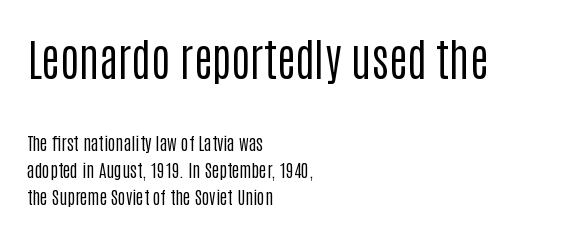
The image shows 45 px regular-weight, condensed sans-serif type, upright; set left-aligned, normal line spacing (1.5x), normal letter spacing, not underlined; the first (top) block is 2.5x larger; low stroke contrast and a large x-height.
